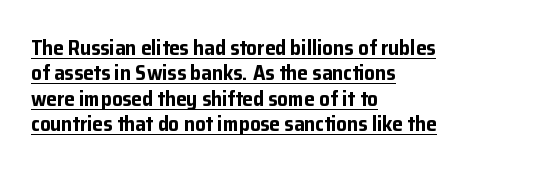
Strokes here are thick enough to call this a true bold. Underlined type. All the whitespace from short lines collects on the right. The passage shown has conventional tracking throughout. Upright lettering throughout.
